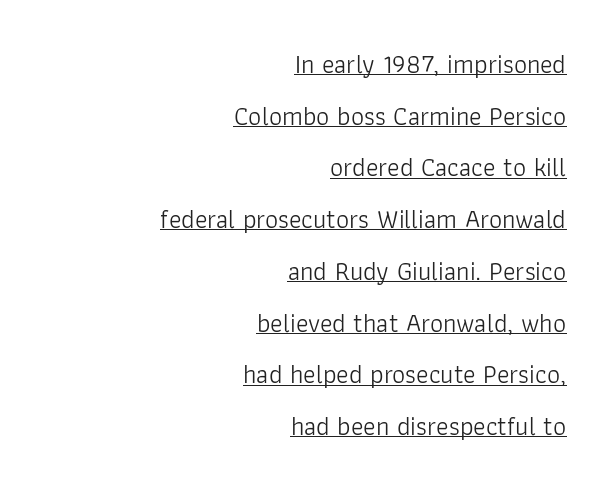
The image shows 26 px text type, upright; set right-aligned, loose line spacing (1.99x), normal letter spacing, underlined.
